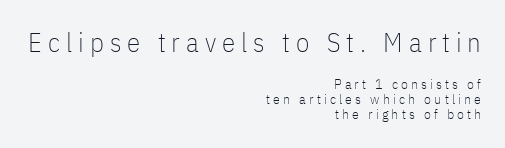
{"italic": "no", "bold": "no", "underline": "no", "align": "right", "line_spacing": "tight", "line_spacing_ratio": 1.07, "letter_spacing": "wide", "letter_spacing_em": 0.22, "larger_block": "first", "size_ratio": 1.93, "glyph_px": 27}
